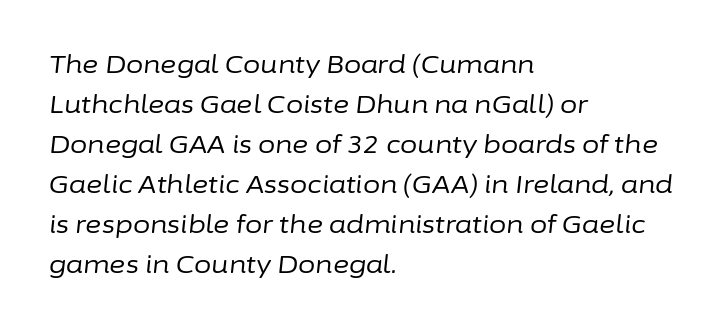
The image shows 25 px text type, italic (leaning right); set left-aligned, normal line spacing (1.6x), normal letter spacing, not underlined.
